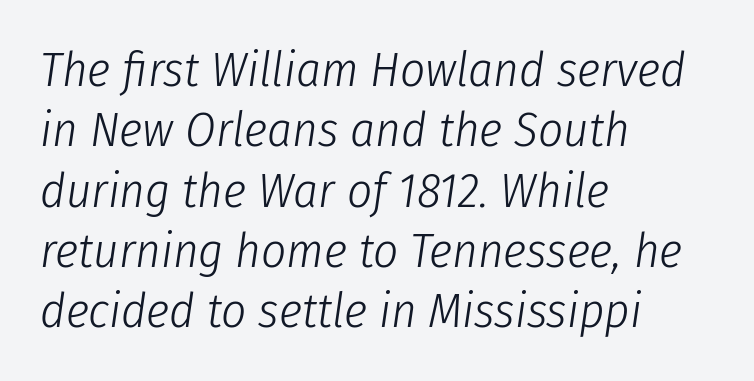
The letters advance in unequal steps, a hallmark of proportional type. Any mark beneath the type? The region is blank. The typesetter chose a ragged-right arrangement here. The type is set solid horizontally, with unmodified tracking.
